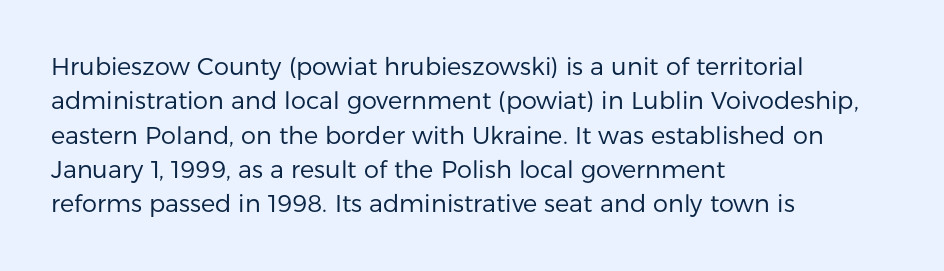
{"italic": "no", "bold": "no", "underline": "no", "align": "left", "line_spacing": "normal", "line_spacing_ratio": 1.43, "letter_spacing": "normal", "letter_spacing_em": 0.0, "glyph_px": 24}
